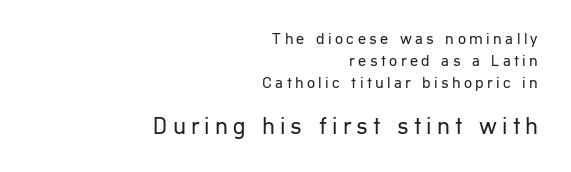
The image shows 24 px text type, upright; set right-aligned, normal line spacing (1.37x), unusually wide letter spacing (+0.21 em), not underlined; the second (bottom) block is 1.5x larger.
